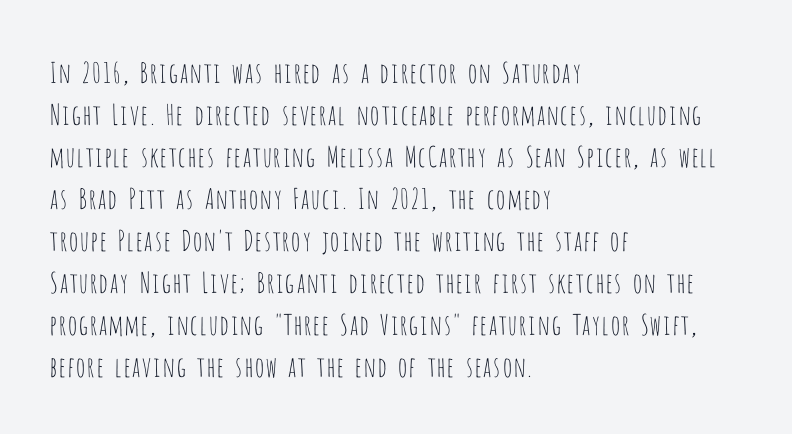
{"serif": "no", "italic": "no", "bold": "no", "weight": "thin", "width": "condensed", "stroke_contrast": "low", "x_height": "large", "monospaced": "no", "underline": "no", "align": "left", "line_spacing": "normal", "line_spacing_ratio": 1.5, "letter_spacing": "normal", "letter_spacing_em": 0.0, "glyph_px": 28}
